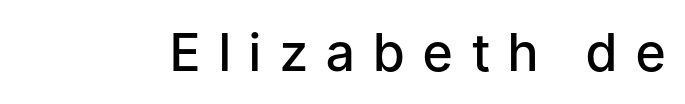
Spacing verdict: proportional, widths tailored to each character. A sans-serif font was chosen for this passage. The sample has been set in demibold, a notch under bold. If you drew a line through each stem, it would be perfectly vertical. Tracking here is generous; glyphs stand well apart from one another.
